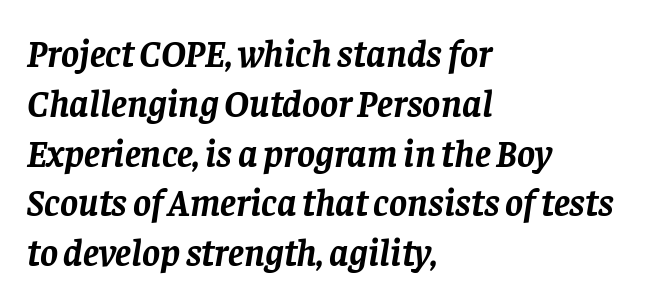
{"serif": "yes", "italic": "yes", "lean": "right", "slant_degrees": 8, "bold": "yes", "weight": "semibold", "width": "normal", "stroke_contrast": "low", "x_height": "large", "monospaced": "no", "underline": "no", "align": "left", "line_spacing": "normal", "line_spacing_ratio": 1.31, "letter_spacing": "normal", "letter_spacing_em": 0.0, "glyph_px": 38}
